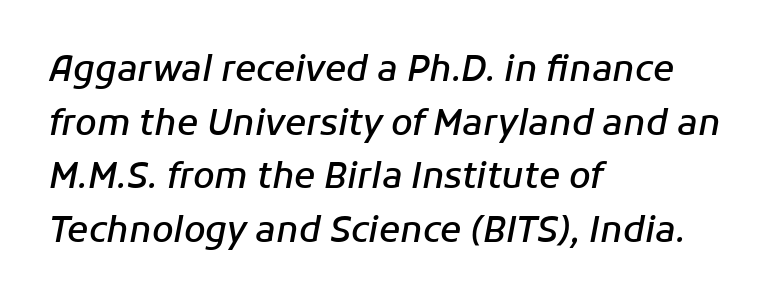
{"italic": "yes", "lean": "right", "slant_degrees": 11, "bold": "semi", "weight": "semibold", "width": "normal", "stroke_contrast": "low", "x_height": "medium", "monospaced": "no", "underline": "no", "align": "left", "line_spacing": "normal", "line_spacing_ratio": 1.53, "letter_spacing": "normal", "letter_spacing_em": 0.0, "glyph_px": 35}
